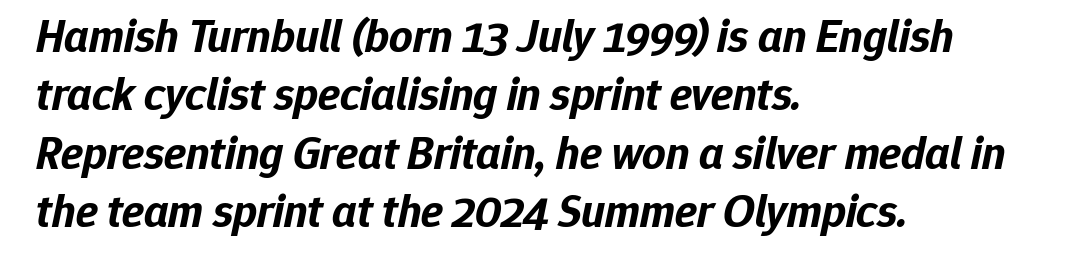
The image shows 46 px bold type, italic (leaning right); set left-aligned, normal line spacing (1.27x), normal letter spacing, not underlined; low stroke contrast and a medium x-height.
